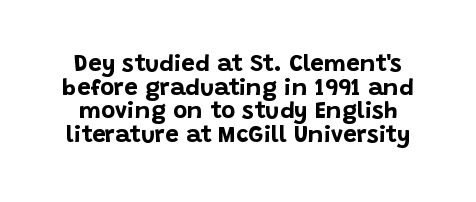
Q: Is the text bold? A: Yes.
Q: Is the text italic (slanted)? A: No, it is upright.
Q: Is the text underlined? A: No.
Q: Is the spacing between letters normal or unusually wide? A: Normal.
Q: Is the spacing between lines tight, normal or loose? A: Tight.
